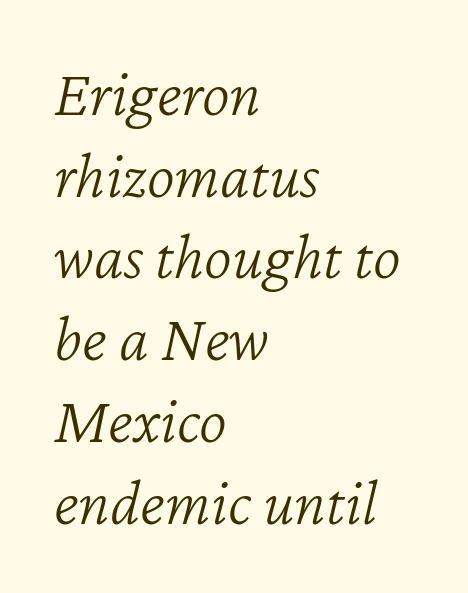
The image shows 67 px light type, italic (leaning right); set left-aligned, line spacing 1.22x, normal letter spacing, not underlined; low stroke contrast and a medium x-height.
